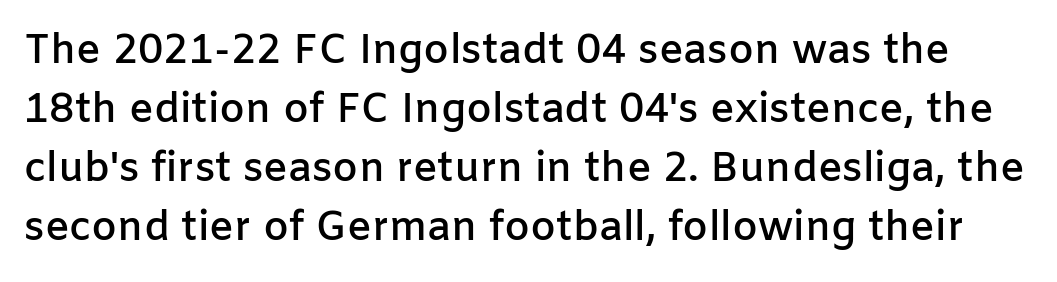
Q: Is the text bold? A: Semi-bold.
Q: Is the text italic (slanted)? A: No, it is upright.
Q: Is the typeface a serif or a sans-serif typeface? A: Sans-serif.
Q: Is the text underlined? A: No.
Q: Is the spacing between letters normal or unusually wide? A: Normal.
Q: Is the spacing between lines tight, normal or loose? A: Normal.
Q: Width (condensed, normal, or wide)? A: Normal.
Q: Stroke contrast? A: Low.
Q: x-height? A: Medium.
Q: Monospaced? A: No.
